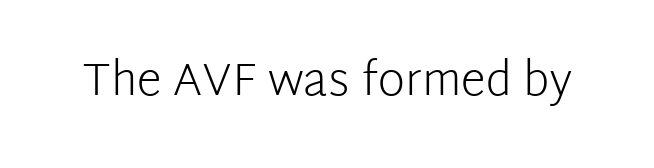
Q: Is the text bold? A: No.
Q: Is the text italic (slanted)? A: No, it is upright.
Q: Is the typeface a serif or a sans-serif typeface? A: Sans-serif.
Q: Is the text underlined? A: No.
Q: Is the spacing between letters normal or unusually wide? A: Normal.
Q: Width (condensed, normal, or wide)? A: Normal.
Q: Stroke contrast? A: Low.
Q: x-height? A: Medium.
Q: Monospaced? A: No.
